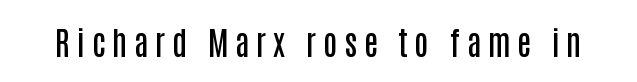
Q: Is the text bold? A: Semi-bold.
Q: Is the text italic (slanted)? A: No, it is upright.
Q: Is the typeface a serif or a sans-serif typeface? A: Sans-serif.
Q: Is the text underlined? A: No.
Q: Is the spacing between letters normal or unusually wide? A: Unusually wide.
Q: Width (condensed, normal, or wide)? A: Condensed.
Q: Stroke contrast? A: Low.
Q: x-height? A: Large.
Q: Monospaced? A: No.
